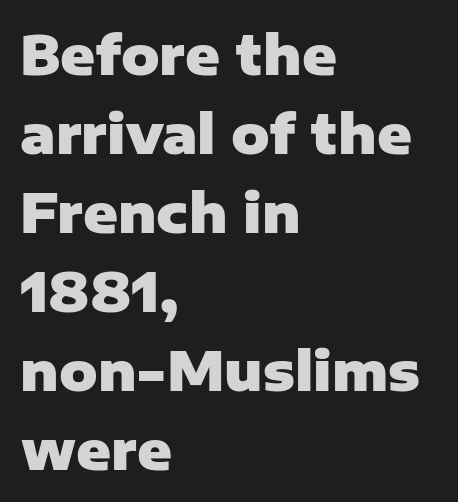
{"serif": "no", "italic": "no", "bold": "yes", "weight": "heavy", "width": "normal", "stroke_contrast": "low", "x_height": "medium", "monospaced": "no", "underline": "no", "align": "left", "line_spacing": "normal", "line_spacing_ratio": 1.49, "letter_spacing": "normal", "letter_spacing_em": 0.0, "glyph_px": 53}
